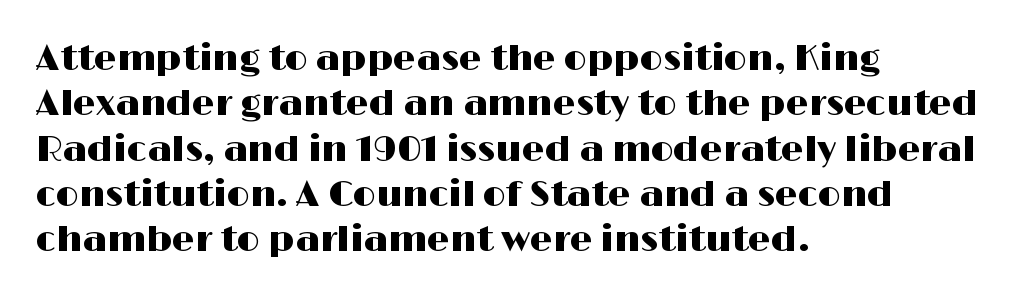
{"serif": "no", "italic": "no", "width": "wide", "stroke_contrast": "high", "x_height": "medium", "monospaced": "no", "underline": "no", "align": "left", "line_spacing": "normal", "line_spacing_ratio": 1.26, "letter_spacing": "normal", "letter_spacing_em": 0.0, "glyph_px": 36}
